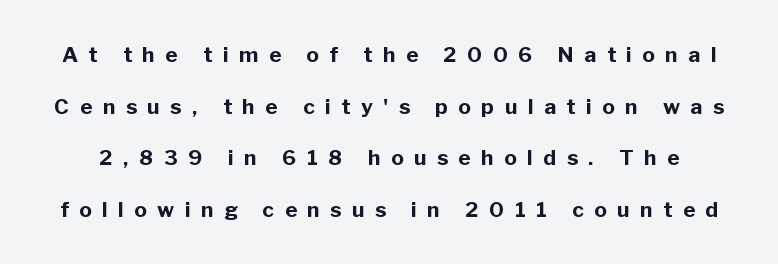
Q: Is the text bold? A: Yes.
Q: Is the text italic (slanted)? A: No, it is upright.
Q: Is the text underlined? A: No.
Q: Is the spacing between letters normal or unusually wide? A: Unusually wide.
Q: Is the spacing between lines tight, normal or loose? A: Loose.
